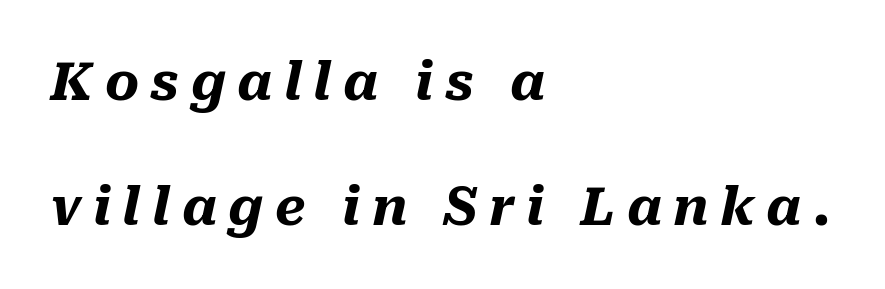
The image shows 52 px heavy type, italic (leaning right); set left-aligned, loose line spacing (2.4x), unusually wide letter spacing (+0.22 em), not underlined; medium stroke contrast and a medium x-height.
